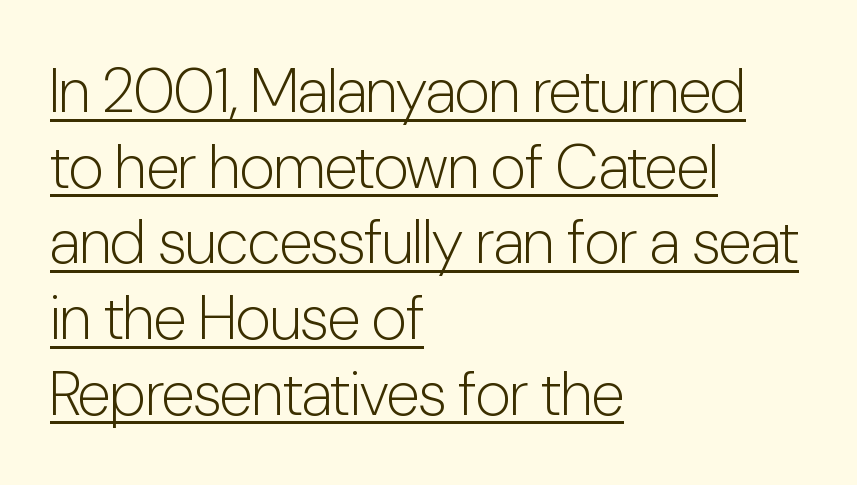
Observe the ordinary spacing: letters are neighbours, not strangers. Notice how a bar underscores the lettering throughout. The passage is arranged the way most books set body copy — flush left. Is this a heavy cut? Hardly; it is regular or lighter. This rendering employs a face without finishing strokes, i.e., a sans-serif.
